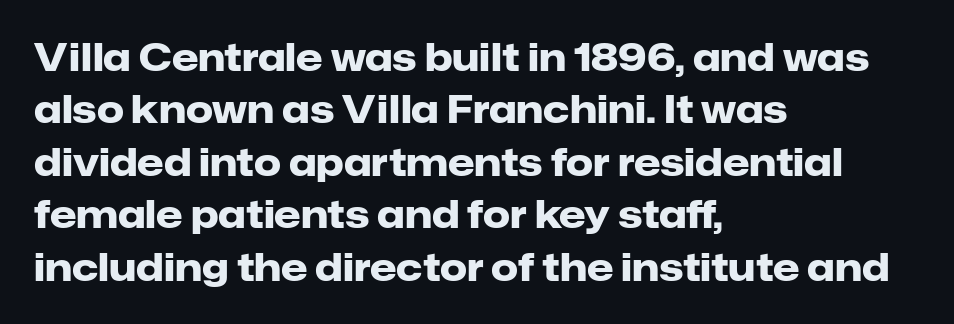
{"serif": "no", "italic": "no", "bold": "yes", "weight": "heavy", "width": "normal", "stroke_contrast": "low", "x_height": "medium", "monospaced": "no", "underline": "no", "align": "left", "line_spacing": "normal", "line_spacing_ratio": 1.38, "letter_spacing": "normal", "letter_spacing_em": 0.0, "glyph_px": 38}
